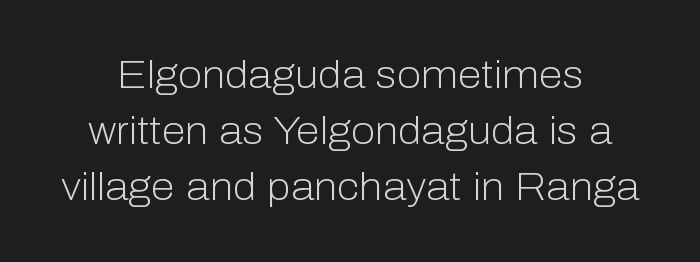
The image shows 39 px light sans-serif type, upright; set normal line spacing (1.43x), normal letter spacing, not underlined; low stroke contrast and a medium x-height.
